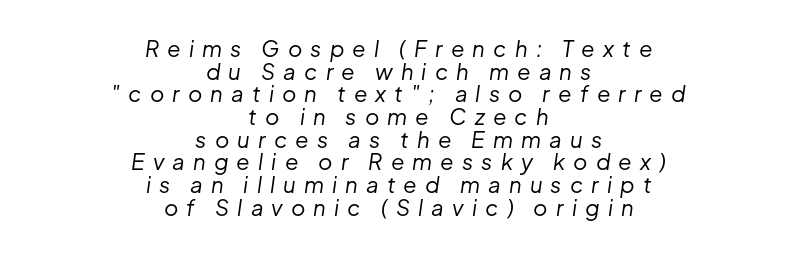
Type without underlining. Short and long lines alike share a common midpoint. Vertically, the passage feels compressed, each row crowding the next. Look at the tracking — it's clearly loosened, letters drifting apart. Heft: none added — not bold. The passage shown leans; its letterforms are oblique.
